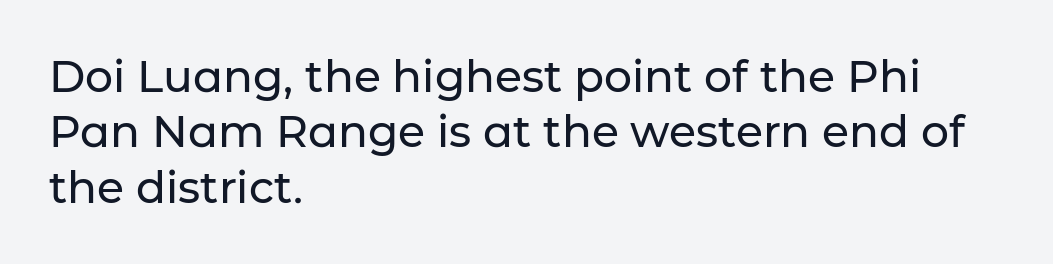
If you drew a line through each stem, it would be perfectly vertical. You can tell from the bare stems that sans-serif type was used. The rendering uses natural spacing where letterforms have individual widths. Caption: standard tracking, unaltered. Short and long lines alike share a common starting point at left. Quick note: underline off.
